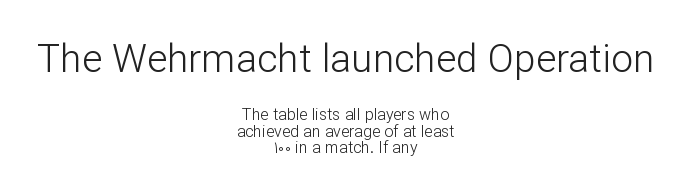
Q: Is the text bold? A: No.
Q: Is the text italic (slanted)? A: No, it is upright.
Q: Is the typeface a serif or a sans-serif typeface? A: Sans-serif.
Q: Is the text underlined? A: No.
Q: How is the paragraph aligned? A: Centered.
Q: Is the spacing between letters normal or unusually wide? A: Normal.
Q: Is the spacing between lines tight, normal or loose? A: Tight.
Q: Which block of text is set in a larger size, the first (top) or the second (bottom)? A: The first (top) one.
Q: Width (condensed, normal, or wide)? A: Normal.
Q: Stroke contrast? A: Low.
Q: x-height? A: Medium.
Q: Monospaced? A: No.
